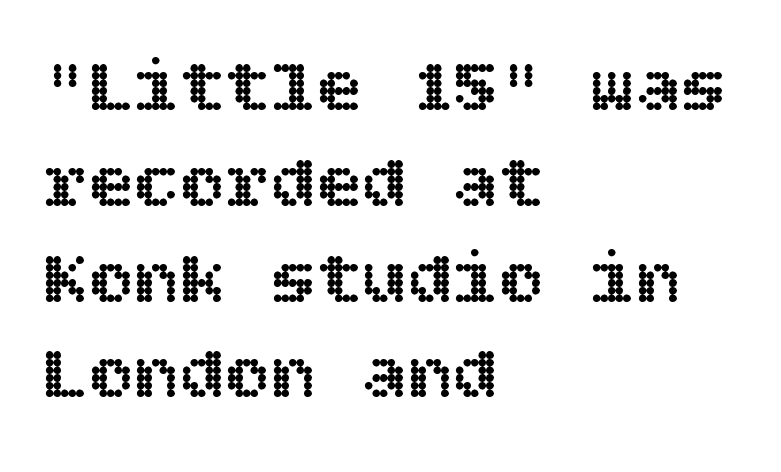
The image shows 76 px text type, upright; set left-aligned, normal line spacing (1.26x), normal letter spacing, not underlined; a large x-height.
